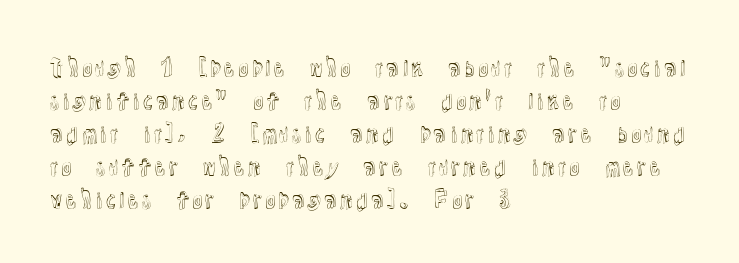
Q: Is the text italic (slanted)? A: No, it is upright.
Q: Is the text underlined? A: No.
Q: How is the paragraph aligned? A: Left-aligned.
Q: Is the spacing between letters normal or unusually wide? A: Normal.
Q: Is the spacing between lines tight, normal or loose? A: Normal.
